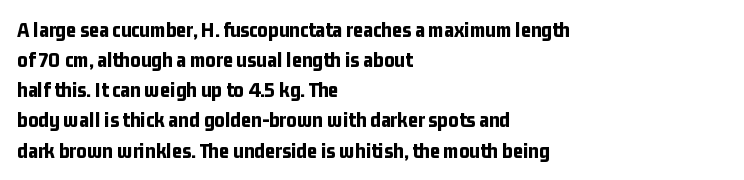
Q: Is the text bold? A: Yes.
Q: Is the text italic (slanted)? A: No, it is upright.
Q: Is the text underlined? A: No.
Q: How is the paragraph aligned? A: Left-aligned.
Q: Is the spacing between letters normal or unusually wide? A: Normal.
Q: Is the spacing between lines tight, normal or loose? A: Normal.
